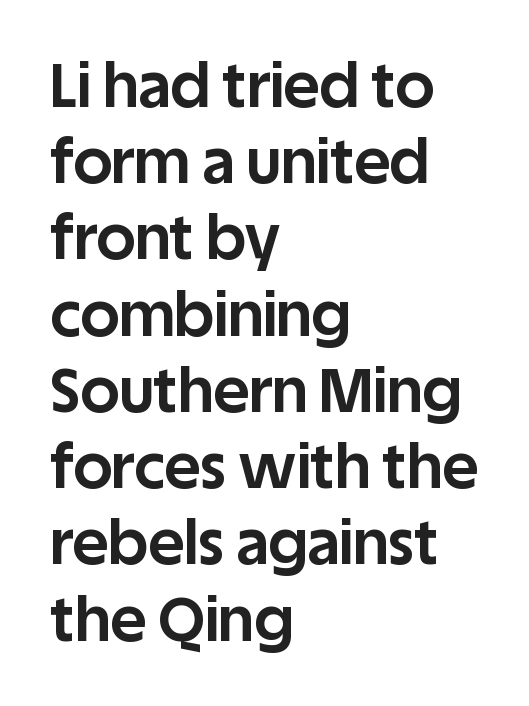
The image shows 61 px bold sans-serif type, upright; set left-aligned, normal line spacing (1.25x), normal letter spacing, not underlined; low stroke contrast and a large x-height.
